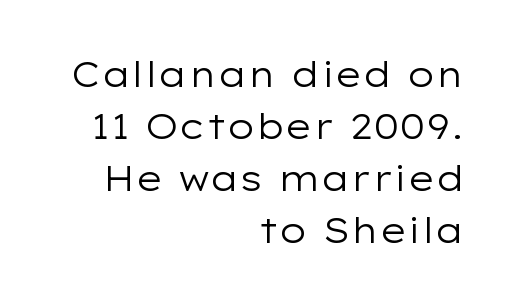
You could not count columns in this text — the font is proportionally spaced. Weight: regular or lighter. A bare baseline throughout the passage. This sample keeps an unexceptional amount of space between lines.
